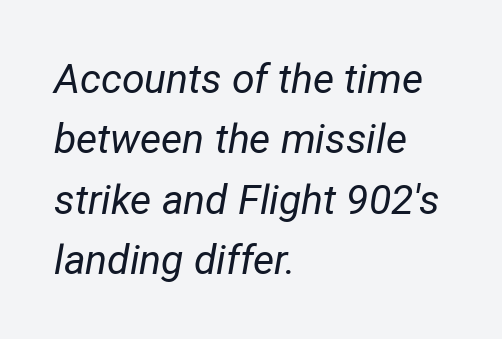
{"italic": "yes", "lean": "right", "slant_degrees": 12, "bold": "no", "weight": "regular", "width": "condensed", "stroke_contrast": "low", "x_height": "medium", "monospaced": "no", "underline": "no", "align": "left", "line_spacing": "normal", "line_spacing_ratio": 1.47, "letter_spacing": "normal", "letter_spacing_em": 0.0, "glyph_px": 41}
